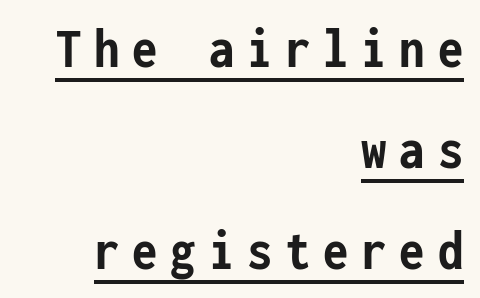
Q: Is the text bold? A: Yes.
Q: Is the text italic (slanted)? A: No, it is upright.
Q: Is the typeface a serif or a sans-serif typeface? A: Sans-serif.
Q: Is the text underlined? A: Yes.
Q: How is the paragraph aligned? A: Right-aligned.
Q: Is the spacing between letters normal or unusually wide? A: Unusually wide.
Q: Width (condensed, normal, or wide)? A: Condensed.
Q: Stroke contrast? A: Low.
Q: x-height? A: Medium.
Q: Monospaced? A: Yes.
